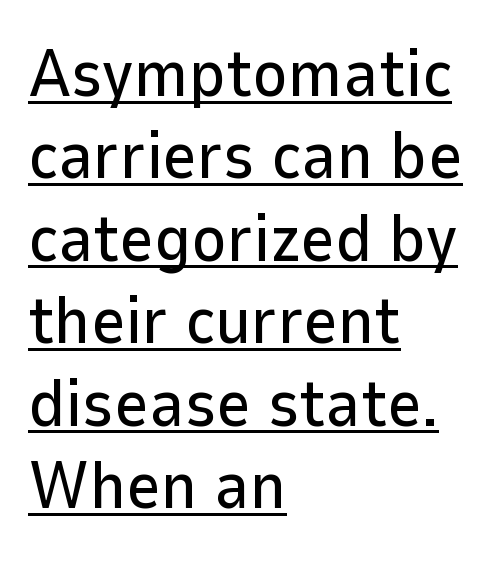
{"serif": "no", "italic": "no", "width": "normal", "stroke_contrast": "low", "x_height": "medium", "monospaced": "no", "underline": "yes", "align": "left", "line_spacing_ratio": 1.23, "letter_spacing": "normal", "letter_spacing_em": 0.0, "glyph_px": 67}
